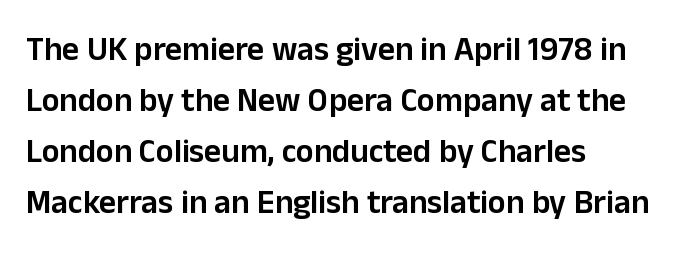
Think of a printed novel: that variable character pitch is what you see here. Spacing between characters is what you'd get straight out of the box. A classic flush-left, rag-right setting is used for this passage. Nothing sits at the stroke ends, so this counts as sans-serif. Just letters on the line, the space beneath them empty. Every letter is mildly thick-stroked: semibold rather than bold.
